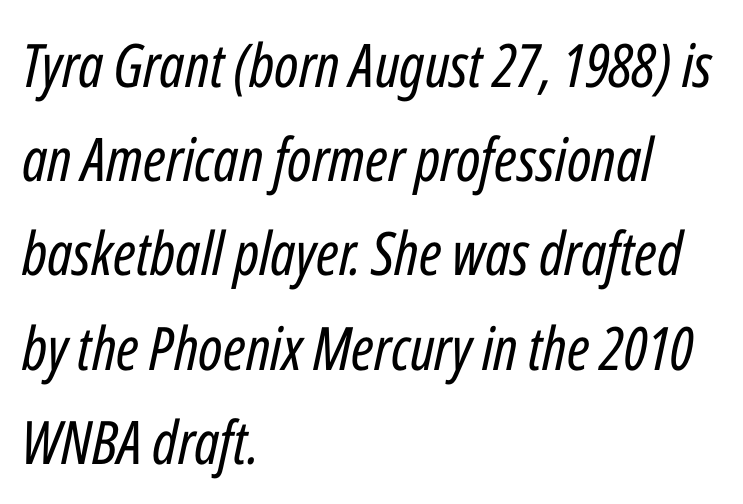
The image shows 60 px regular-weight, condensed type, italic (leaning right); set left-aligned, normal line spacing (1.57x), normal letter spacing, not underlined; low stroke contrast and a medium x-height.
